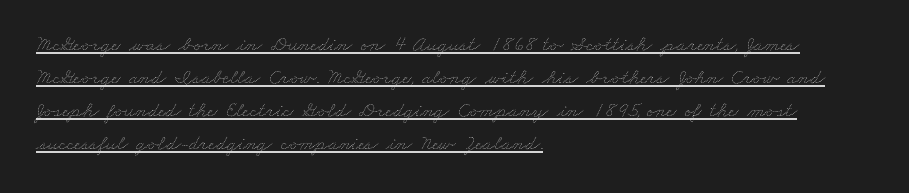
Baseline-to-baseline distance is the conventional proportion of letter height. No extra tracking has been applied to these lines. Each line of the rendering has a horizontal stroke beneath the glyphs. Stems here are at most as thick as an everyday book face. Line starts are locked; line ends wander.
